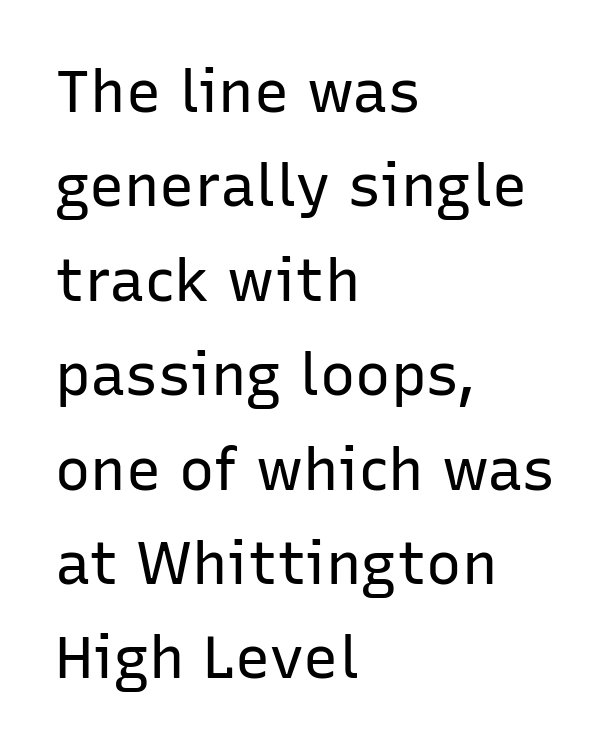
The image shows 59 px regular-weight sans-serif type, upright; set left-aligned, normal line spacing (1.6x), normal letter spacing, not underlined; low stroke contrast and a medium x-height.
